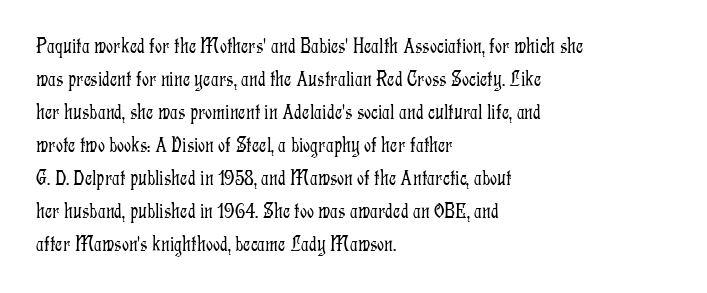
The image shows 22 px text type, upright; set left-aligned, normal line spacing (1.5x), normal letter spacing, not underlined.
